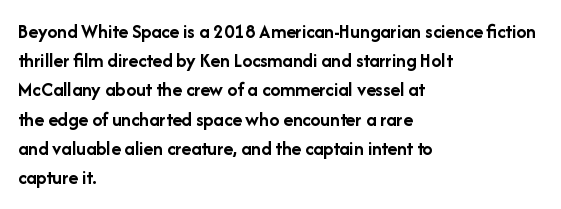
{"italic": "no", "bold": "yes", "underline": "no", "align": "left", "line_spacing": "normal", "line_spacing_ratio": 1.46, "letter_spacing": "normal", "letter_spacing_em": 0.0, "glyph_px": 20}
